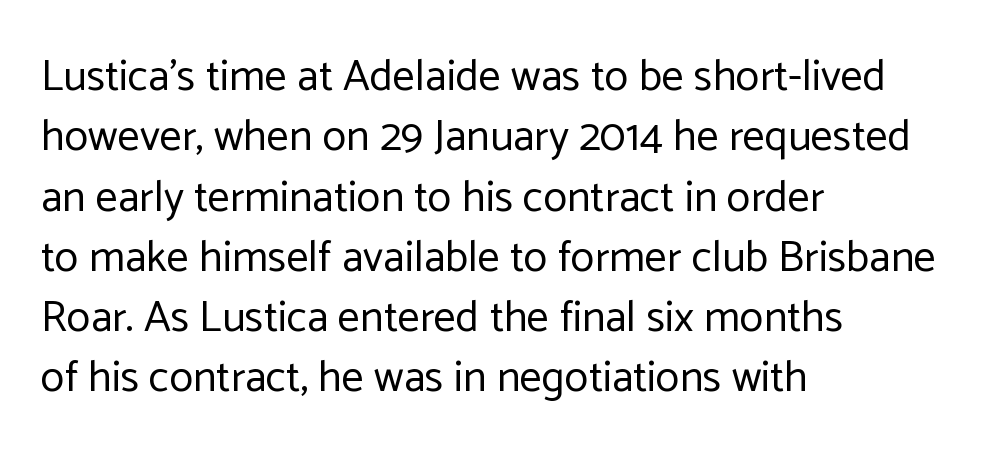
Q: Is the text bold? A: No.
Q: Is the text italic (slanted)? A: No, it is upright.
Q: Is the typeface a serif or a sans-serif typeface? A: Sans-serif.
Q: Is the text underlined? A: No.
Q: How is the paragraph aligned? A: Left-aligned.
Q: Is the spacing between letters normal or unusually wide? A: Normal.
Q: Is the spacing between lines tight, normal or loose? A: Normal.
Q: Width (condensed, normal, or wide)? A: Normal.
Q: Stroke contrast? A: Low.
Q: x-height? A: Medium.
Q: Monospaced? A: No.
